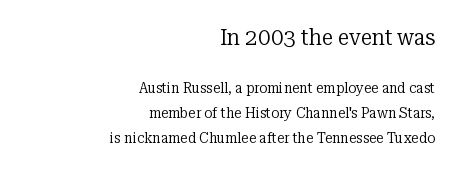
{"italic": "no", "bold": "no", "underline": "no", "align": "right", "line_spacing": "normal", "line_spacing_ratio": 1.65, "letter_spacing": "normal", "letter_spacing_em": 0.0, "larger_block": "first", "size_ratio": 1.53, "glyph_px": 23}
